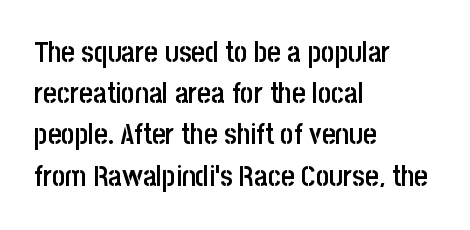
A fair bit of extra ink — the face is semibold, not bold. A typesetter would label this face a sans. These lines are rendered in a variable-pitch font. The leading is moderate, giving the passage an even texture. The ragged edge is on the right, which tells us the setting is flush left.
